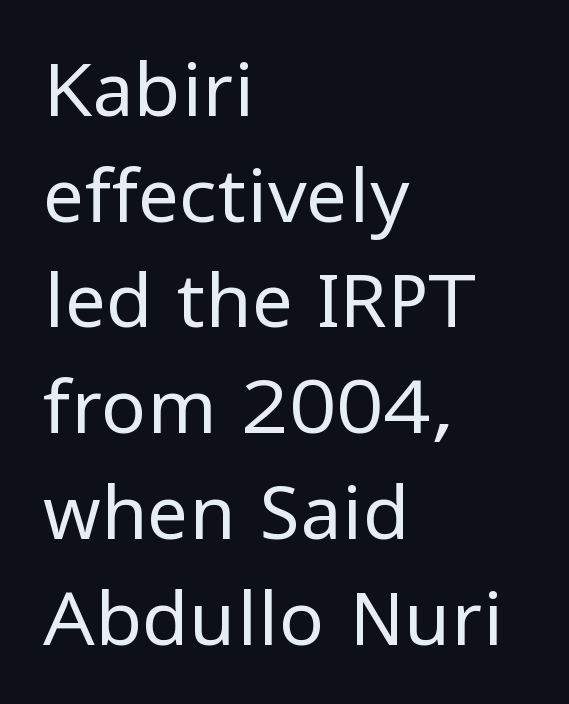
Q: Is the text bold? A: No.
Q: Is the text italic (slanted)? A: No, it is upright.
Q: Is the typeface a serif or a sans-serif typeface? A: Sans-serif.
Q: Is the text underlined? A: No.
Q: How is the paragraph aligned? A: Left-aligned.
Q: Is the spacing between letters normal or unusually wide? A: Normal.
Q: Is the spacing between lines tight, normal or loose? A: Normal.
Q: Width (condensed, normal, or wide)? A: Normal.
Q: Stroke contrast? A: Low.
Q: x-height? A: Medium.
Q: Monospaced? A: No.
